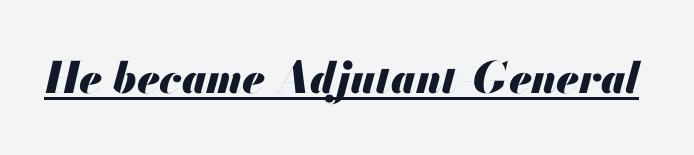
{"italic": "yes", "lean": "right", "slant_degrees": 13, "bold": "yes", "weight": "heavy", "width": "normal", "stroke_contrast": "medium", "x_height": "small", "monospaced": "no", "underline": "yes", "letter_spacing": "normal", "letter_spacing_em": 0.0, "glyph_px": 43}
